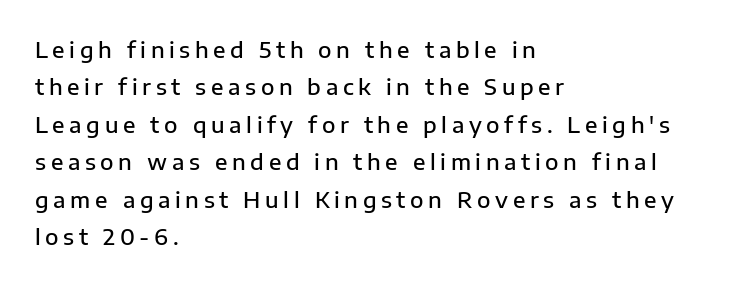
{"italic": "no", "bold": "semi", "underline": "no", "align": "left", "line_spacing": "normal", "line_spacing_ratio": 1.7, "letter_spacing": "wide", "letter_spacing_em": 0.21, "glyph_px": 22}
